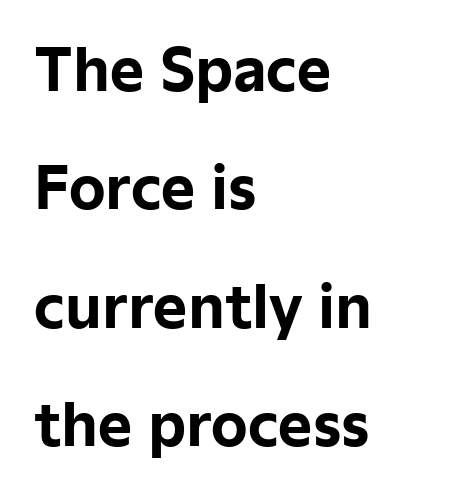
Q: Is the text bold? A: Yes.
Q: Is the text italic (slanted)? A: No, it is upright.
Q: Is the typeface a serif or a sans-serif typeface? A: Sans-serif.
Q: Is the text underlined? A: No.
Q: How is the paragraph aligned? A: Left-aligned.
Q: Is the spacing between letters normal or unusually wide? A: Normal.
Q: Is the spacing between lines tight, normal or loose? A: Loose.
Q: Width (condensed, normal, or wide)? A: Normal.
Q: Stroke contrast? A: Low.
Q: x-height? A: Medium.
Q: Monospaced? A: No.
